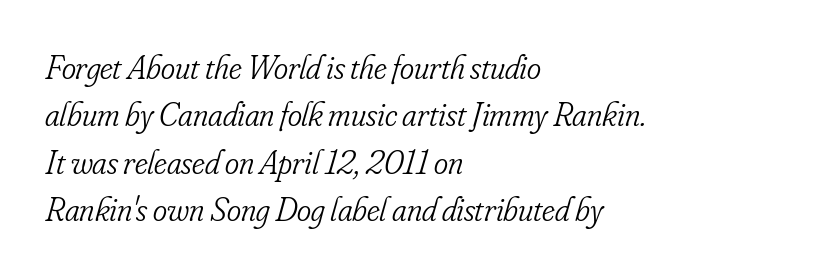
Q: Is the text bold? A: No.
Q: Is the text italic (slanted)? A: Yes, it leans right by about 16 degrees.
Q: Is the typeface a serif or a sans-serif typeface? A: Serif.
Q: Is the text underlined? A: No.
Q: How is the paragraph aligned? A: Left-aligned.
Q: Is the spacing between letters normal or unusually wide? A: Normal.
Q: Is the spacing between lines tight, normal or loose? A: Normal.
Q: Width (condensed, normal, or wide)? A: Condensed.
Q: Stroke contrast? A: Low.
Q: x-height? A: Small.
Q: Monospaced? A: No.
